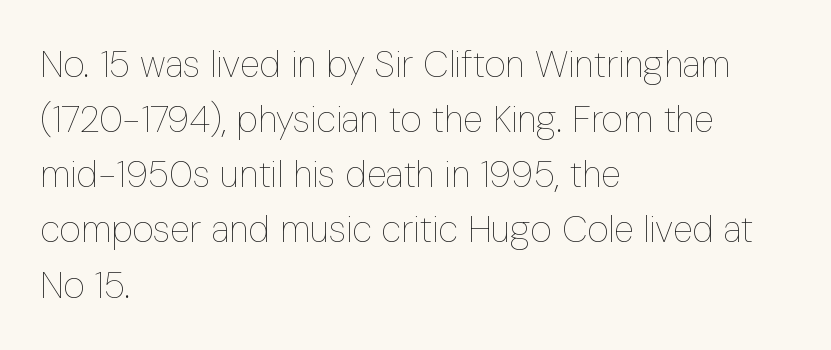
Line beginnings align vertically; line endings do not. A typesetter would mark this as roman, not italic. Clear beneath every line of the passage. These lines keep a tight, regular rhythm from letter to letter.
